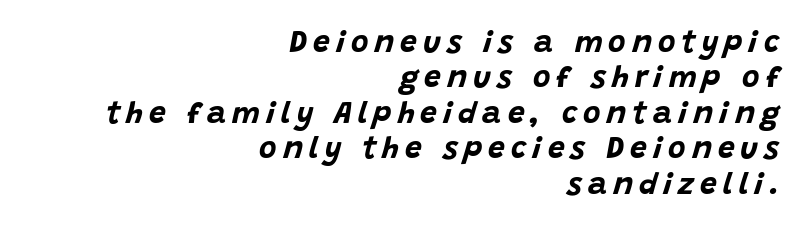
Proportional: the letters do not fall into vertical columns. Right-aligned paragraph, ragged on the left. Does extra space separate the letters? Yes, quite a lot of it. Only glyphs here, with clear space below each row. The rendering uses a bold face; every stroke is thick and dark.
